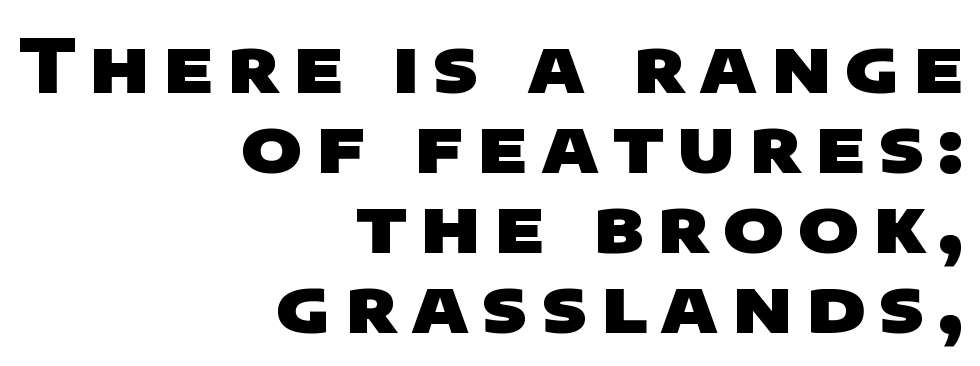
The ragged edge is on the left, which tells us the setting is flush right. Is this a sans? Yes — the strokes have no serifs. Only glyphs here, with clear space below each row. Set as a true bold cut, around the 700 mark.
